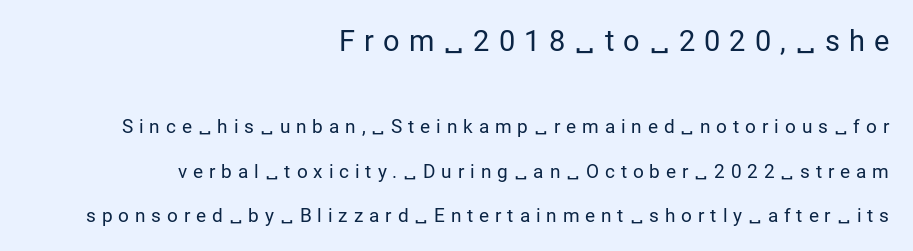
Q: Is the text bold? A: No.
Q: Is the text italic (slanted)? A: No, it is upright.
Q: Is the typeface a serif or a sans-serif typeface? A: Sans-serif.
Q: Is the text underlined? A: No.
Q: How is the paragraph aligned? A: Right-aligned.
Q: Is the spacing between letters normal or unusually wide? A: Unusually wide.
Q: Is the spacing between lines tight, normal or loose? A: Loose.
Q: Which block of text is set in a larger size, the first (top) or the second (bottom)? A: The first (top) one.
Q: Width (condensed, normal, or wide)? A: Normal.
Q: Stroke contrast? A: Low.
Q: x-height? A: Medium.
Q: Monospaced? A: No.
